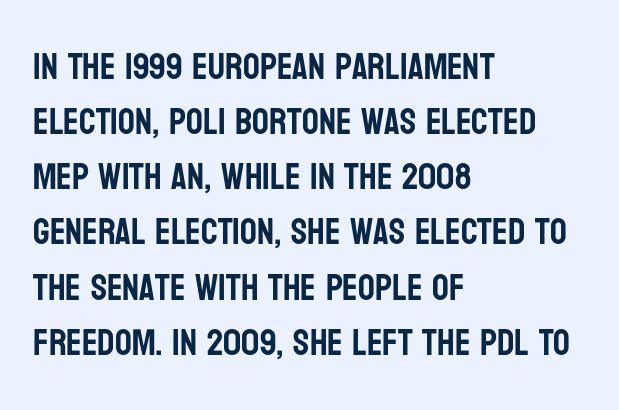
The image shows 37 px condensed sans-serif type, upright; set left-aligned, normal line spacing (1.49x), normal letter spacing, not underlined; low stroke contrast and a large x-height.
